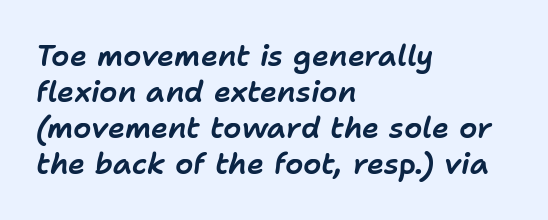
Q: Is the text italic (slanted)? A: Yes, it leans right by about 11 degrees.
Q: Is the text underlined? A: No.
Q: How is the paragraph aligned? A: Left-aligned.
Q: Is the spacing between letters normal or unusually wide? A: Normal.
Q: Width (condensed, normal, or wide)? A: Normal.
Q: Stroke contrast? A: Low.
Q: x-height? A: Medium.
Q: Monospaced? A: No.
